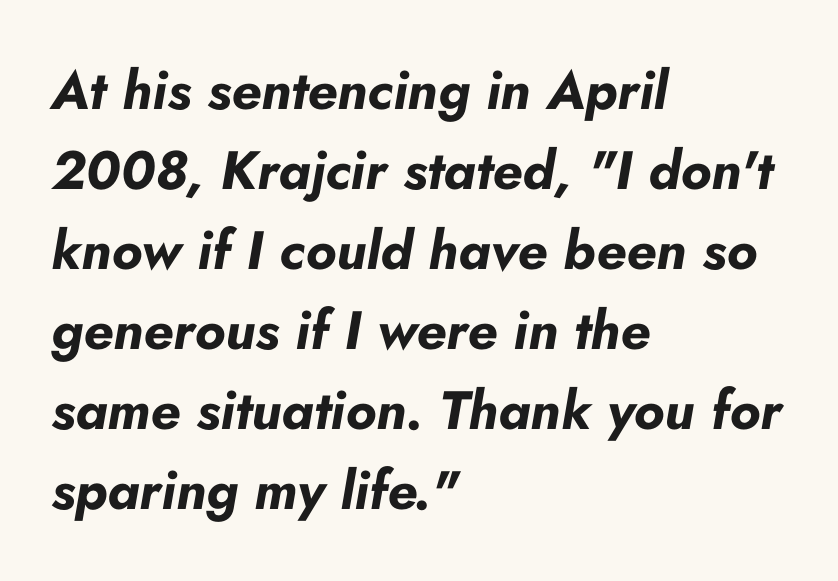
The image shows 54 px bold type, italic (leaning right); set left-aligned, normal line spacing (1.48x), normal letter spacing, not underlined; low stroke contrast and a small x-height.
